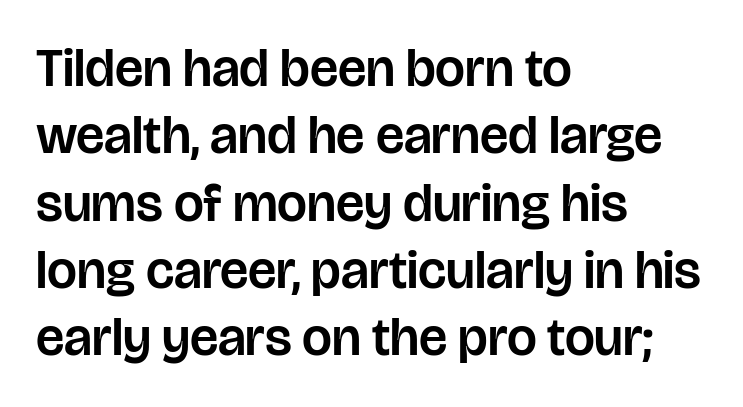
Q: Is the text italic (slanted)? A: No, it is upright.
Q: Is the typeface a serif or a sans-serif typeface? A: Sans-serif.
Q: Is the text underlined? A: No.
Q: How is the paragraph aligned? A: Left-aligned.
Q: Is the spacing between letters normal or unusually wide? A: Normal.
Q: Is the spacing between lines tight, normal or loose? A: Normal.
Q: Width (condensed, normal, or wide)? A: Normal.
Q: Stroke contrast? A: Low.
Q: x-height? A: Large.
Q: Monospaced? A: No.
